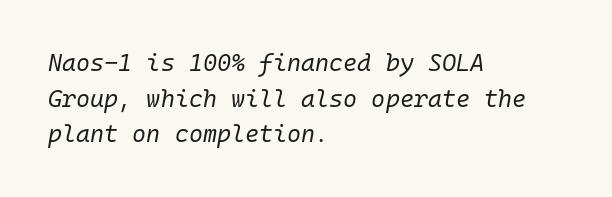
The image shows 24 px text type, italic (leaning right); set left-aligned, normal line spacing (1.48x), normal letter spacing, not underlined.
